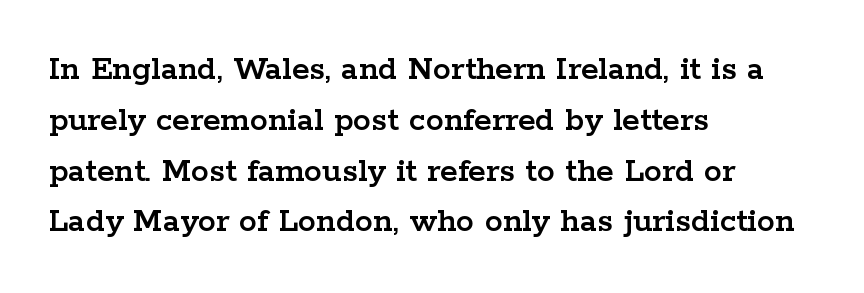
Q: Is the text italic (slanted)? A: No, it is upright.
Q: Is the typeface a serif or a sans-serif typeface? A: Serif.
Q: Is the text underlined? A: No.
Q: How is the paragraph aligned? A: Left-aligned.
Q: Is the spacing between letters normal or unusually wide? A: Normal.
Q: Is the spacing between lines tight, normal or loose? A: Normal.
Q: Width (condensed, normal, or wide)? A: Wide.
Q: Stroke contrast? A: Low.
Q: x-height? A: Medium.
Q: Monospaced? A: No.
